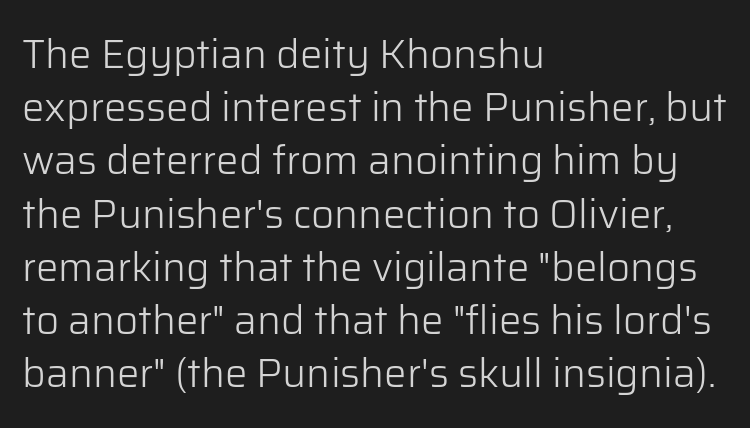
The image shows 40 px light sans-serif type, upright; set left-aligned, normal line spacing (1.33x), normal letter spacing, not underlined; low stroke contrast and a medium x-height.
